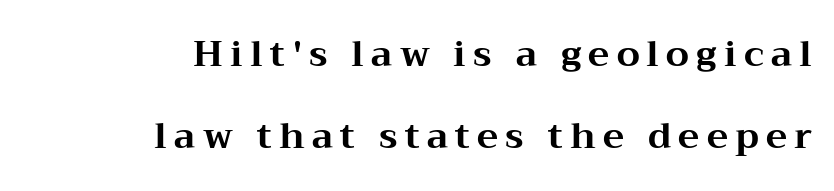
Each line ends at the same right margin while the left side varies. Observe the serifs anchoring each vertical stroke in this sample. The space beneath each line is pristine and unruled. Loosely led — the rows are spread out.
